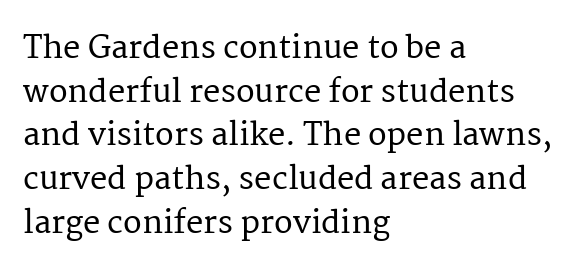
A typesetter would call this proportional, since set widths differ per character. The area under the type is left untouched. Type style note: has serifs. Nobody touched the tracking dial on this one. Italic: no, the glyphs are upright roman.
